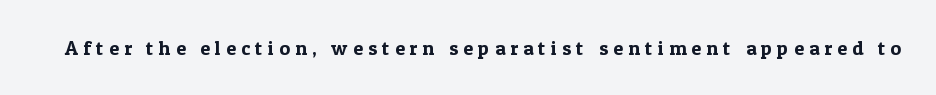
Q: Is the text italic (slanted)? A: No, it is upright.
Q: Is the text underlined? A: No.
Q: Is the spacing between letters normal or unusually wide? A: Unusually wide.
